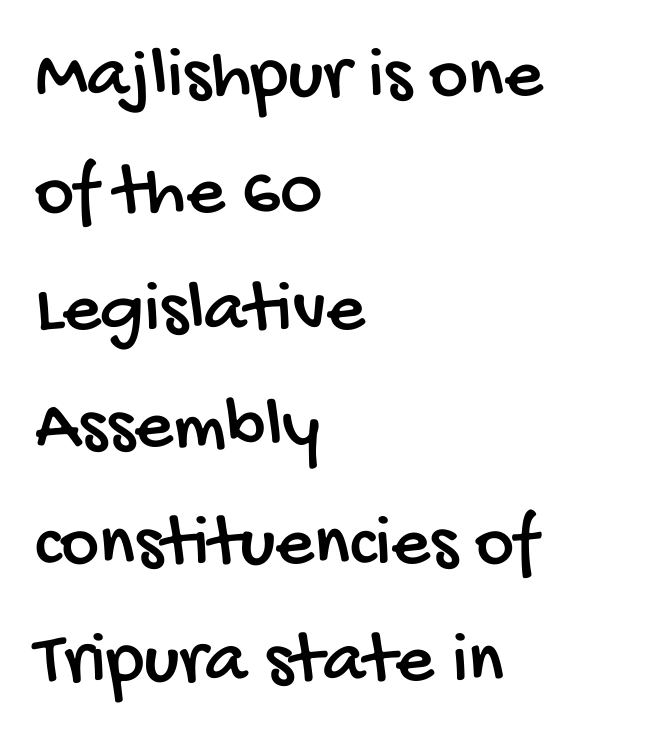
Do the characters align in a grid? No, the font is proportional. The rag falls on the right side of this text block. One glance says typical: line gaps are just what's usual. The tracking reads as untouched default to a designer's eye. Anything drawn beneath the words? Only blank space. The letters carry no serifs — their stems end cleanly without finishing strokes.
